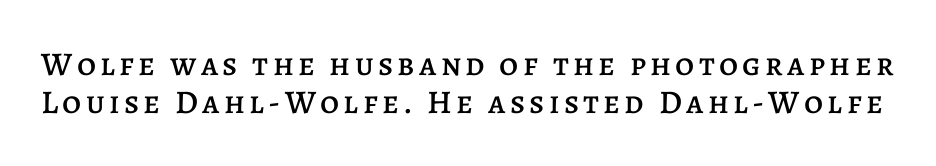
The image shows 33 px text type, upright; set tight line spacing (1.14x), not underlined; low stroke contrast and a large x-height.
